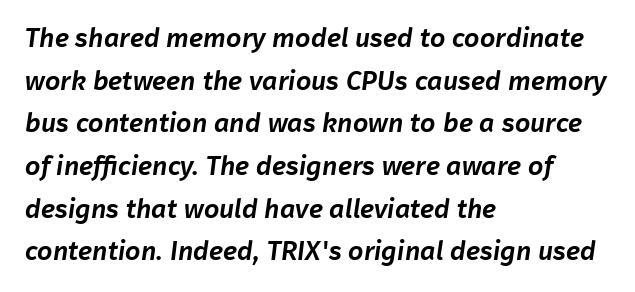
The rendering uses a moderate line-height, typical for paragraphs. Caption: standard tracking, unaltered. Check the space under the baseline: it is left empty. These lines are set flush left with a ragged right edge.
